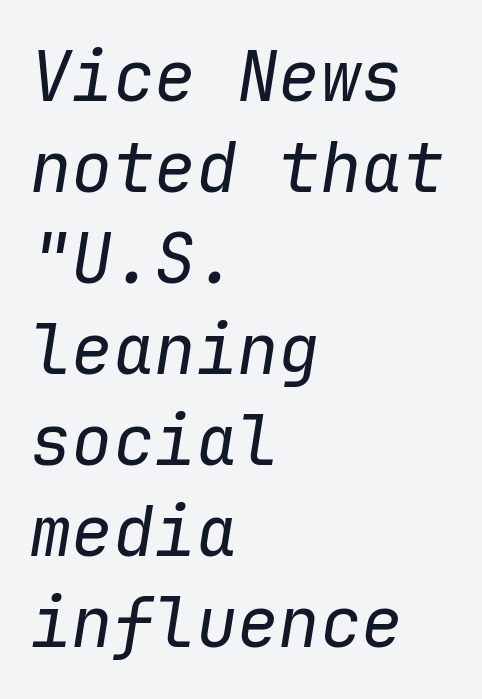
Stems and bowls with no extra thickness — not bold. Honestly, there is no underline to notice here at all. Note the uniform advance width — an 'i' takes as much space as an 'm'. Caption: standard tracking, unaltered. Notice how the passage keeps a crisp vertical edge on the left only. Regular leading.
